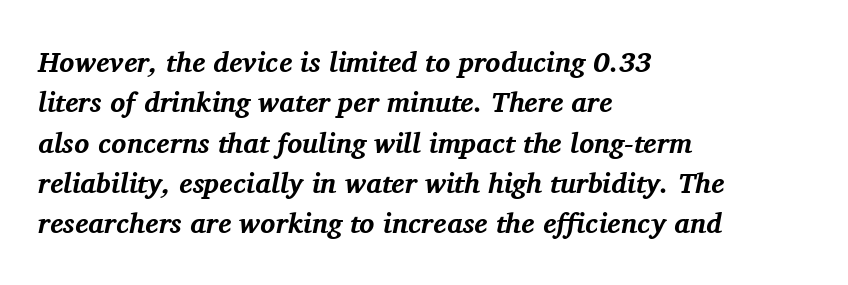
Do the characters align in a grid? No, the font is proportional. Notice how the passage keeps a crisp vertical edge on the left only. Underline: absent. A typesetter would label this face a serif. The strokes are fattened all the way to bold. The passage shown stacks its lines at a standard gap.
